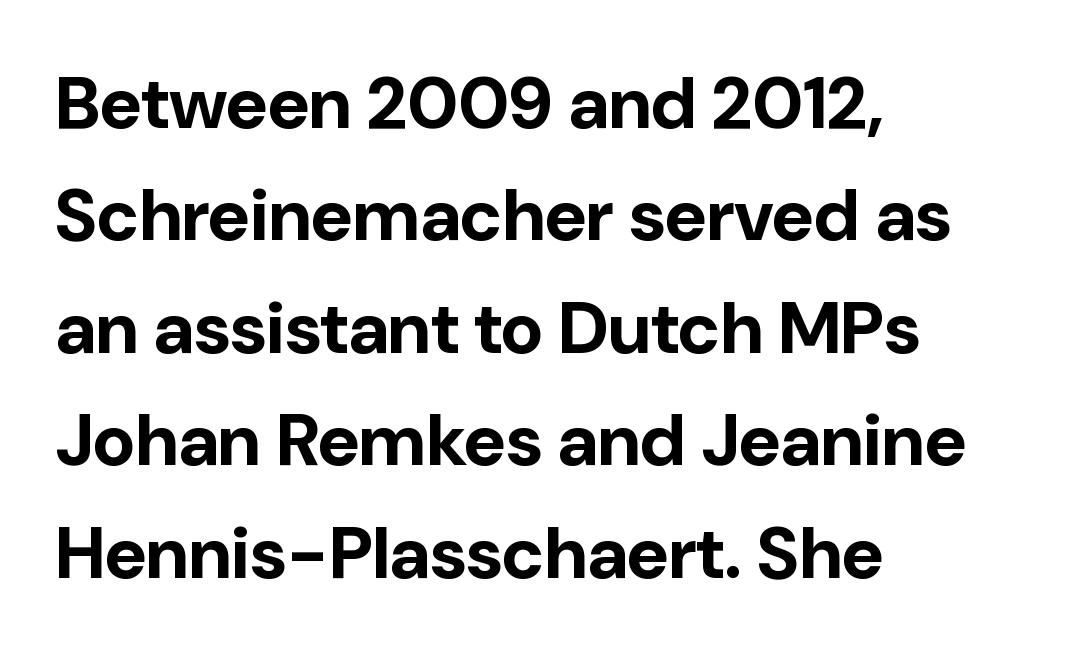
This rendering features lettering with no underline. The vertical gap from one line to the next is medium. The font family rendered here belongs to the sans-serif group. Every character sits straight up, as roman type does. Each letter keeps its own natural width here, so spacing adapts to shape.
